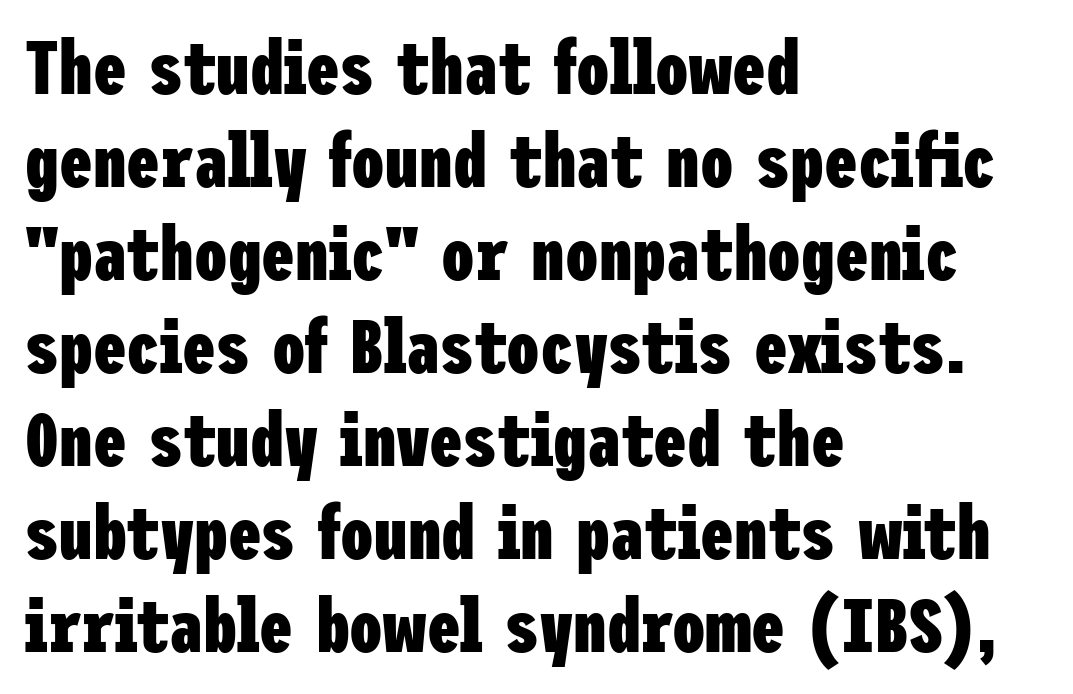
{"serif": "no", "italic": "no", "bold": "yes", "weight": "heavy", "width": "condensed", "stroke_contrast": "low", "x_height": "medium", "underline": "no", "align": "left", "line_spacing_ratio": 1.24, "letter_spacing": "normal", "letter_spacing_em": 0.0, "glyph_px": 75}
